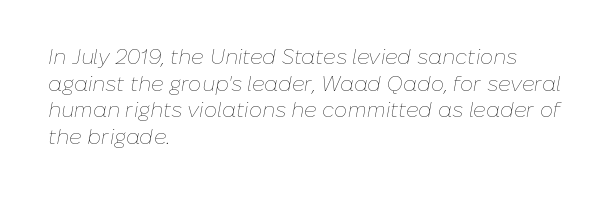
{"italic": "yes", "lean": "right", "slant_degrees": 10, "bold": "no", "underline": "no", "align": "left", "line_spacing": "normal", "line_spacing_ratio": 1.27, "letter_spacing": "normal", "letter_spacing_em": 0.0, "glyph_px": 21}
